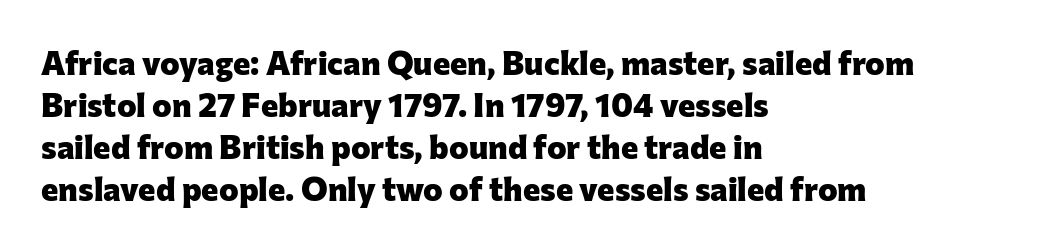
Is there much room between lines? A standard amount, neither cramped nor airy. Descender tails drop into unmarked territory. Think of a printed novel: that variable character pitch is what you see here. The type sits square on the baseline with zero lean.
